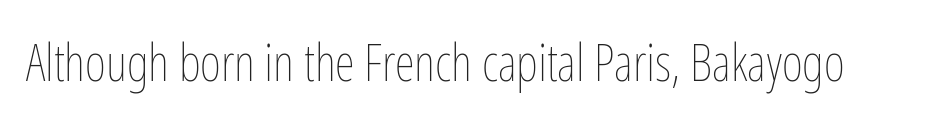
{"italic": "no", "bold": "no", "weight": "thin", "width": "condensed", "stroke_contrast": "low", "x_height": "medium", "monospaced": "no", "underline": "no", "letter_spacing": "normal", "letter_spacing_em": 0.0, "glyph_px": 51}
